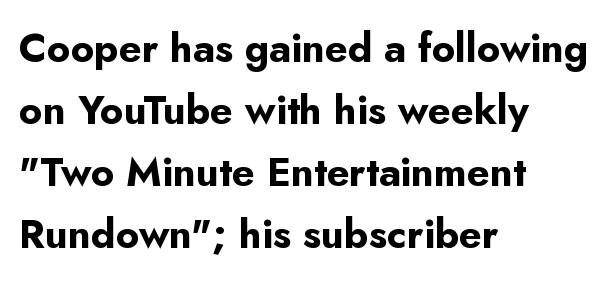
The image shows 40 px bold sans-serif type, upright; set left-aligned, normal line spacing (1.55x), normal letter spacing, not underlined; low stroke contrast and a small x-height.
